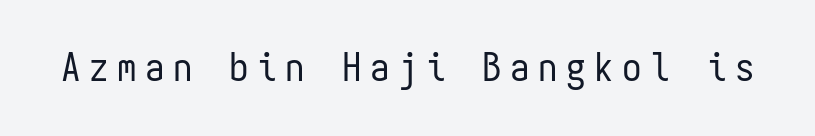
The image shows 39 px regular-weight, condensed sans-serif type, upright, monospaced; set unusually wide letter spacing (+0.22 em), not underlined; low stroke contrast and a medium x-height.
